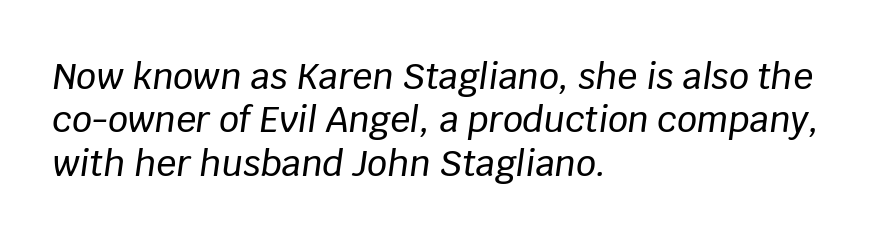
Q: Is the text italic (slanted)? A: Yes, it leans right by about 8 degrees.
Q: Is the text underlined? A: No.
Q: How is the paragraph aligned? A: Left-aligned.
Q: Is the spacing between letters normal or unusually wide? A: Normal.
Q: Width (condensed, normal, or wide)? A: Normal.
Q: Stroke contrast? A: Low.
Q: x-height? A: Large.
Q: Monospaced? A: No.
